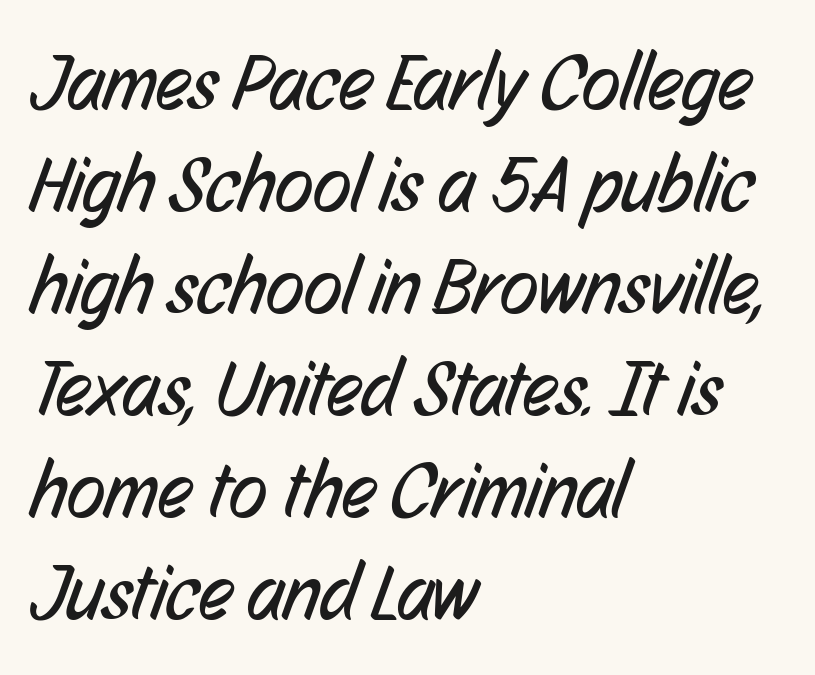
The image shows 79 px regular-weight, condensed sans-serif type; set left-aligned, normal line spacing (1.29x), normal letter spacing, not underlined; low stroke contrast and a medium x-height.
